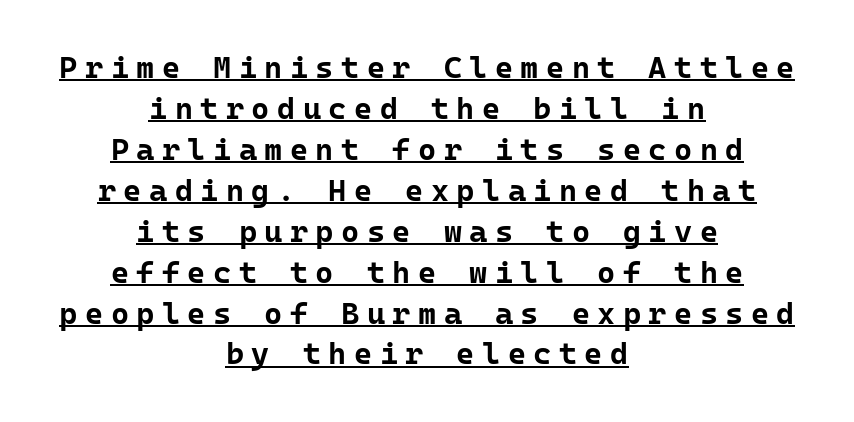
The image shows 31 px bold sans-serif type, upright, monospaced; set centered, normal line spacing (1.32x), unusually wide letter spacing (+0.24 em), underlined; low stroke contrast and a medium x-height.
